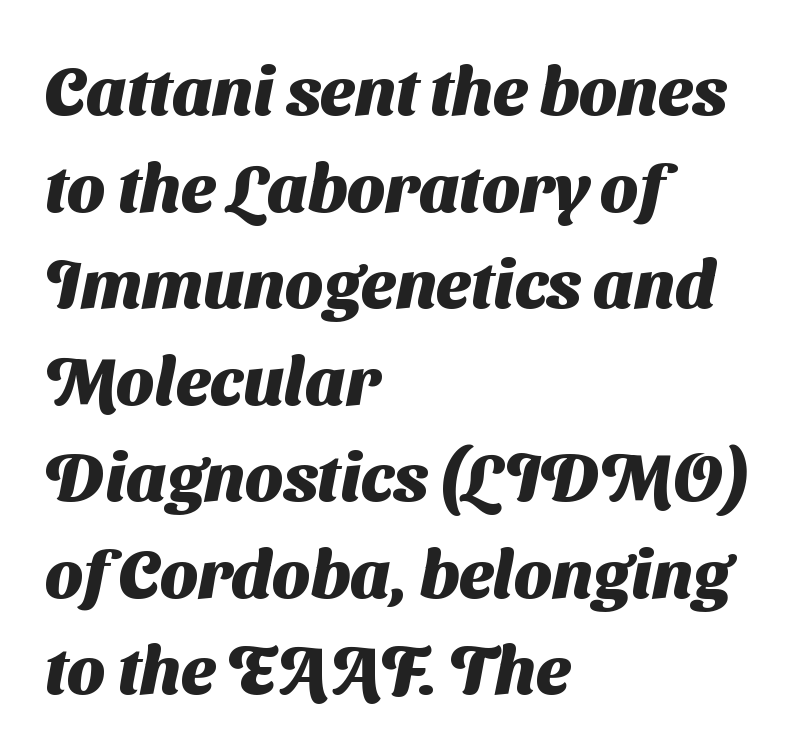
{"serif": "no", "bold": "yes", "weight": "heavy", "width": "normal", "stroke_contrast": "medium", "x_height": "medium", "monospaced": "no", "underline": "no", "align": "left", "line_spacing": "normal", "line_spacing_ratio": 1.42, "letter_spacing": "normal", "letter_spacing_em": 0.0, "glyph_px": 68}
